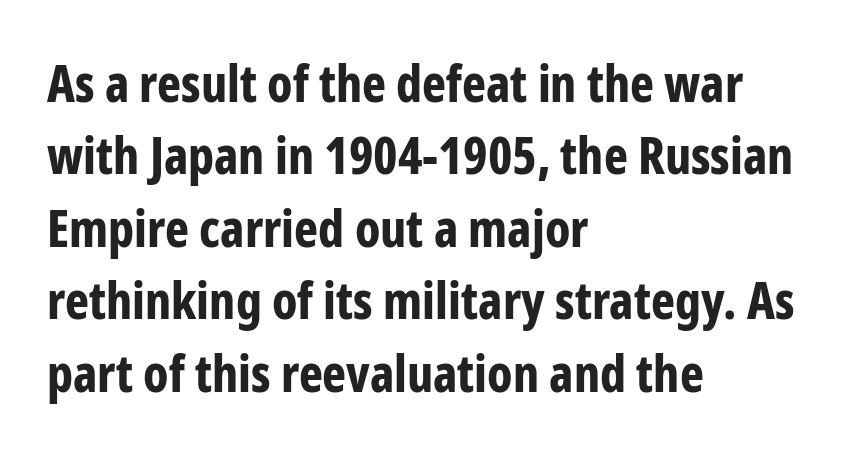
Looks like regular typesetting: each glyph gets only the width it needs. These lines were composed using upright roman letters. No extra tracking has been applied to these lines. The specimen omits any rule beneath the text block's lines. In terms of letterform style, serifs are entirely absent.
